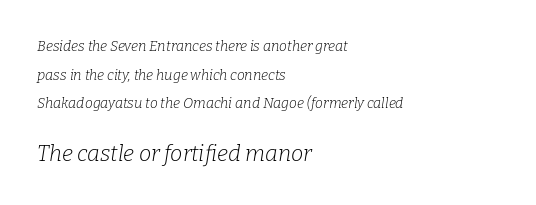
Scale increases going downward across the two blocks. A bare baseline throughout the passage. Tracking here is standard; glyphs follow each other at the usual distance. Counters stay open thanks to moderate or lighter strokes. The glyphs look as if they've been sheared to an angle. A student would call this left alignment; a typographer would say flush left, rag right.
